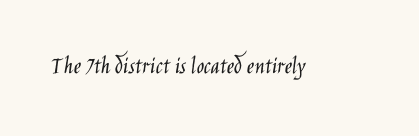
The image shows 25 px text type; set normal letter spacing, not underlined.
